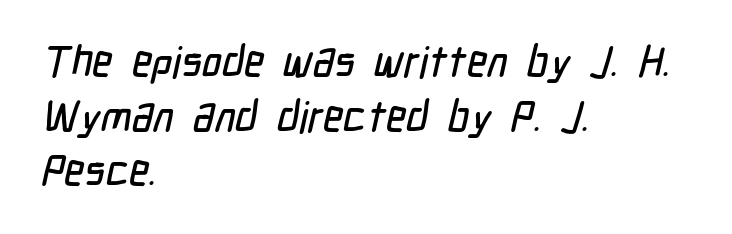
The image shows 43 px condensed sans-serif type; set left-aligned, normal line spacing (1.27x), normal letter spacing, not underlined; low stroke contrast and a medium x-height.
